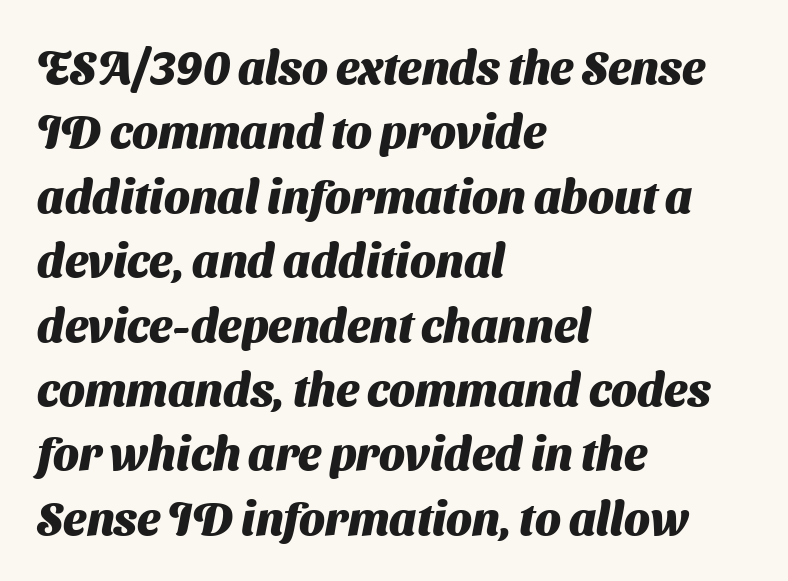
Q: Is the text bold? A: Yes.
Q: Is the typeface a serif or a sans-serif typeface? A: Sans-serif.
Q: Is the text underlined? A: No.
Q: How is the paragraph aligned? A: Left-aligned.
Q: Is the spacing between letters normal or unusually wide? A: Normal.
Q: Is the spacing between lines tight, normal or loose? A: Normal.
Q: Width (condensed, normal, or wide)? A: Normal.
Q: Stroke contrast? A: Medium.
Q: x-height? A: Medium.
Q: Monospaced? A: No.
